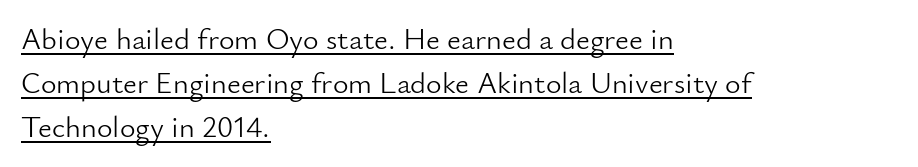
{"serif": "no", "italic": "no", "bold": "no", "weight": "light", "width": "normal", "stroke_contrast": "low", "x_height": "small", "monospaced": "no", "underline": "yes", "align": "left", "line_spacing": "normal", "line_spacing_ratio": 1.46, "letter_spacing": "normal", "letter_spacing_em": 0.0, "glyph_px": 30}
